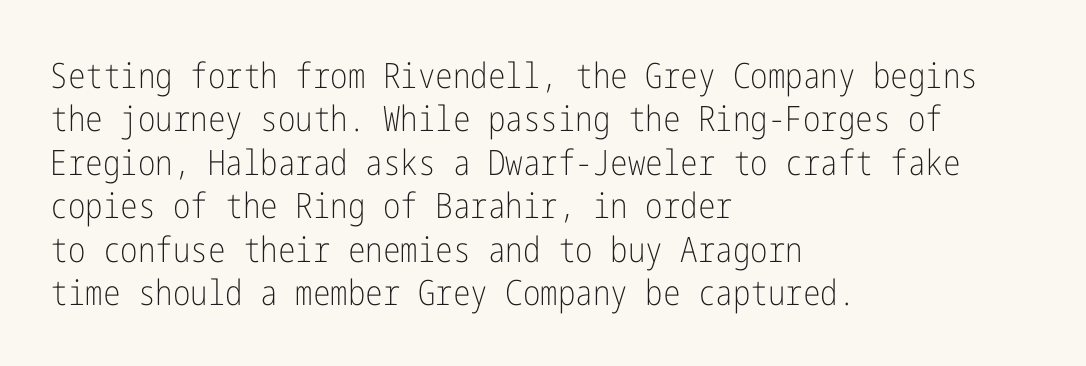
The image shows 35 px light, condensed sans-serif type, upright; set left-aligned, line spacing 1.24x, normal letter spacing, not underlined; low stroke contrast and a medium x-height.
